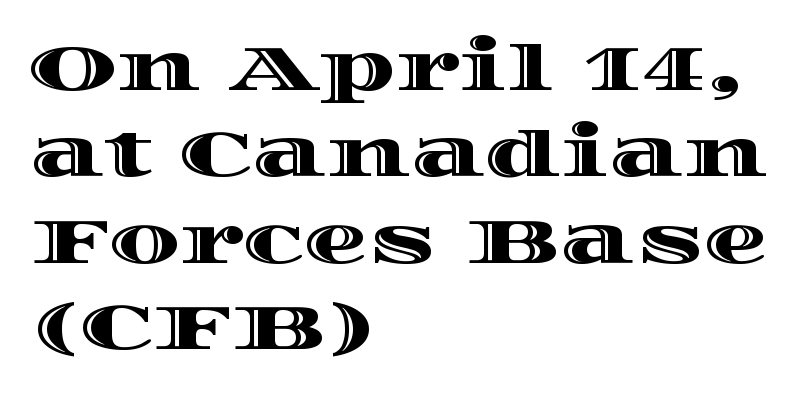
The rendering keeps characters at their native spacing. Leading matches the norm, producing a regular column. No word sits above an underline. You could not count columns in this text — the font is proportionally spaced. Characters remain perfectly vertical along every line.
